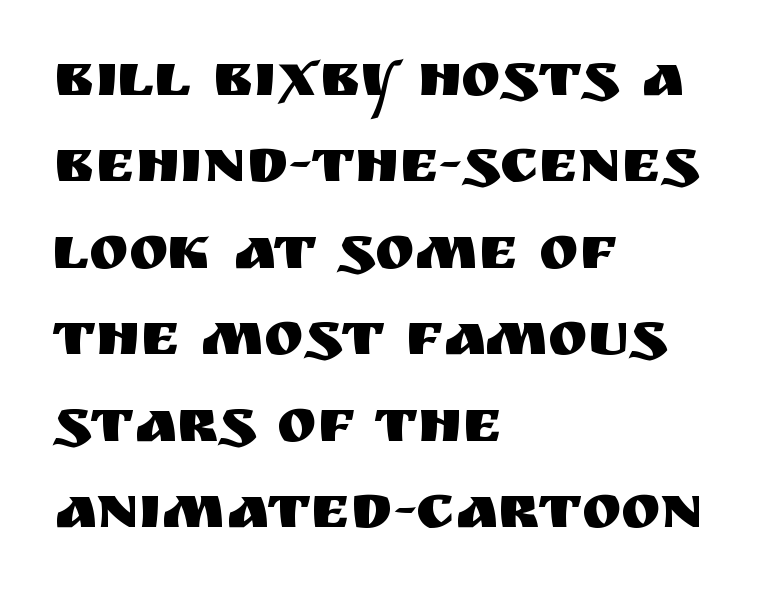
The image shows 60 px sans-serif type, upright; set left-aligned, normal line spacing (1.44x), normal letter spacing, not underlined; medium stroke contrast and a large x-height.
